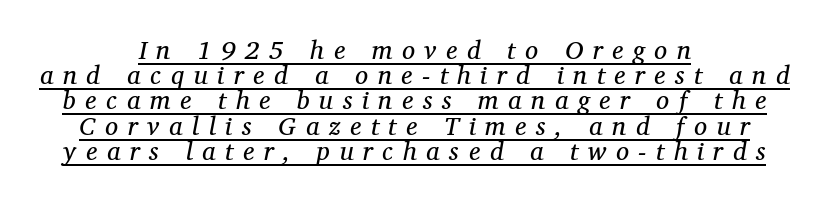
The image shows 26 px text type, italic (leaning right); set centered, tight line spacing (0.97x), unusually wide letter spacing (+0.37 em), underlined.
